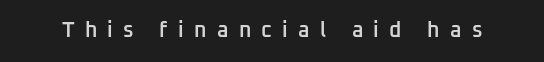
{"italic": "no", "bold": "semi", "underline": "no", "letter_spacing": "wide", "letter_spacing_em": 0.49, "glyph_px": 21}
